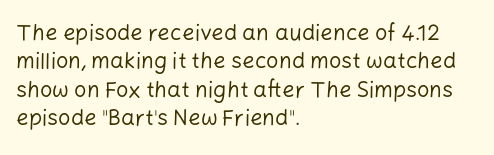
Rule under the text: the space is simply empty. Honestly, the letter spacing is just normal — you wouldn't notice it. The font's upright variant was chosen for this text. The strokes are not fattened; the text isn't bold. Layout note: lines flush left. The designer left line spacing at the default.
